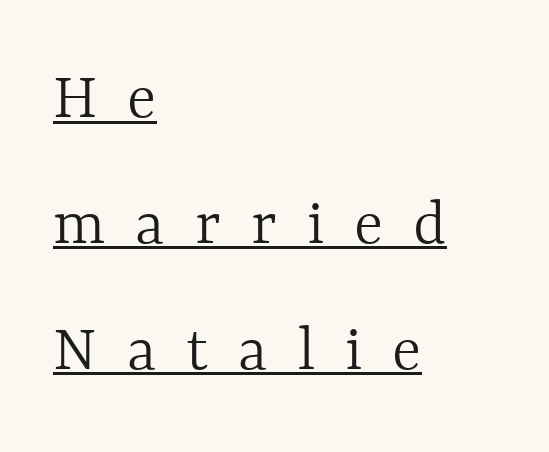
{"italic": "no", "bold": "no", "weight": "light", "width": "normal", "x_height": "medium", "monospaced": "no", "underline": "yes", "align": "left", "line_spacing_ratio": 1.85, "letter_spacing": "wide", "letter_spacing_em": 0.44, "glyph_px": 68}
